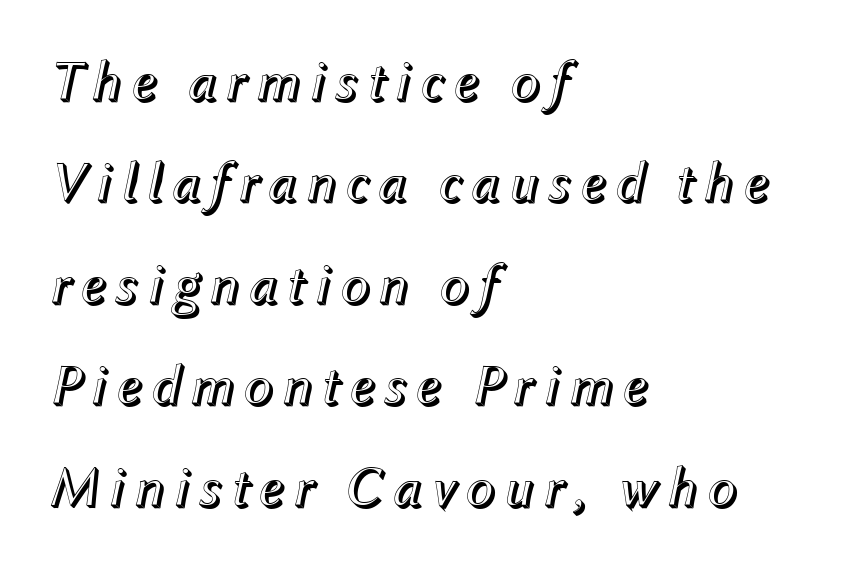
Is the type slanted? Yes — the strokes lean at a clear angle. Do the characters align in a grid? No, the font is proportional. This rendering uses left alignment, leaving the right contour irregular. Descenders hang freely into open space.
